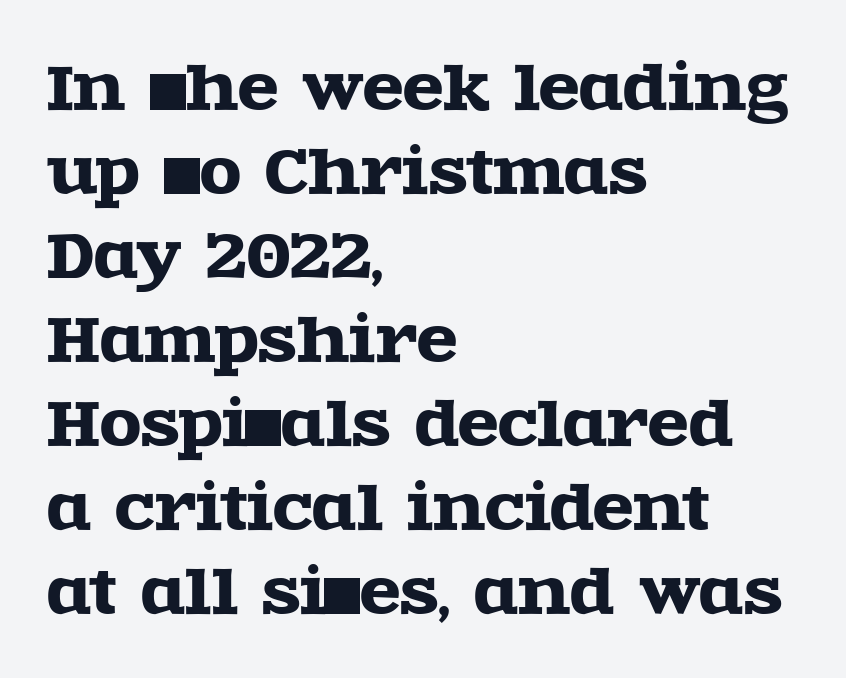
The image shows 60 px wide serif type, upright; set left-aligned, normal line spacing (1.4x), normal letter spacing, not underlined; a large x-height.
